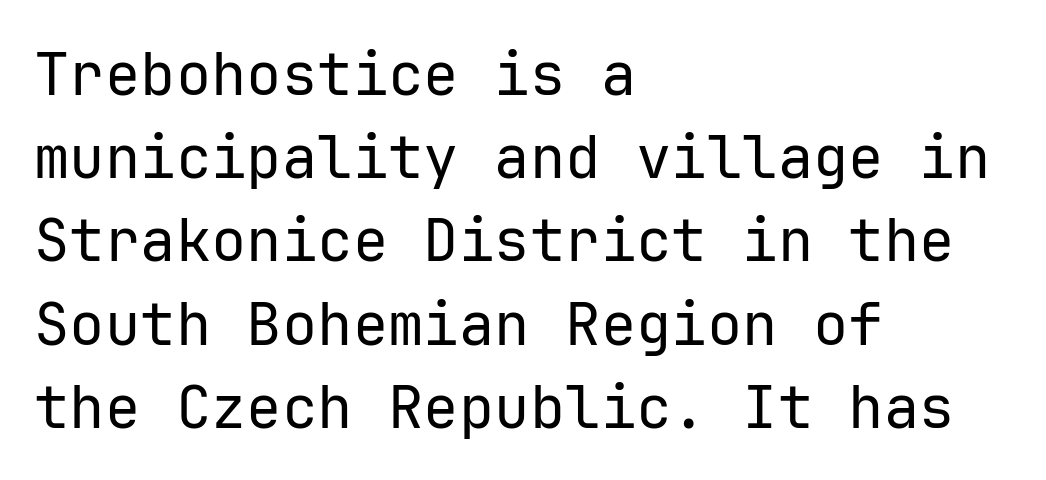
{"serif": "no", "italic": "no", "bold": "no", "weight": "regular", "width": "normal", "stroke_contrast": "low", "x_height": "medium", "underline": "no", "align": "left", "line_spacing": "normal", "line_spacing_ratio": 1.41, "letter_spacing": "normal", "letter_spacing_em": 0.0, "glyph_px": 59}
